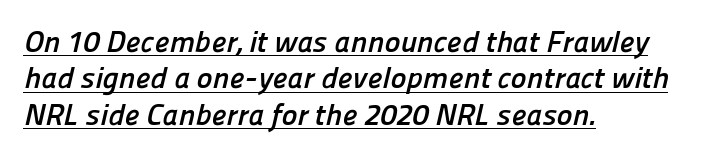
How heavy is the stroke? Heavy — this is a bold. Here the glyphs are tracked normally, forming tight word shapes. The rendering uses the underline text-decoration. The letters advance in unequal steps, a hallmark of proportional type. The type family on display is of the sans-serif kind. The rag falls on the right side of this text block.
